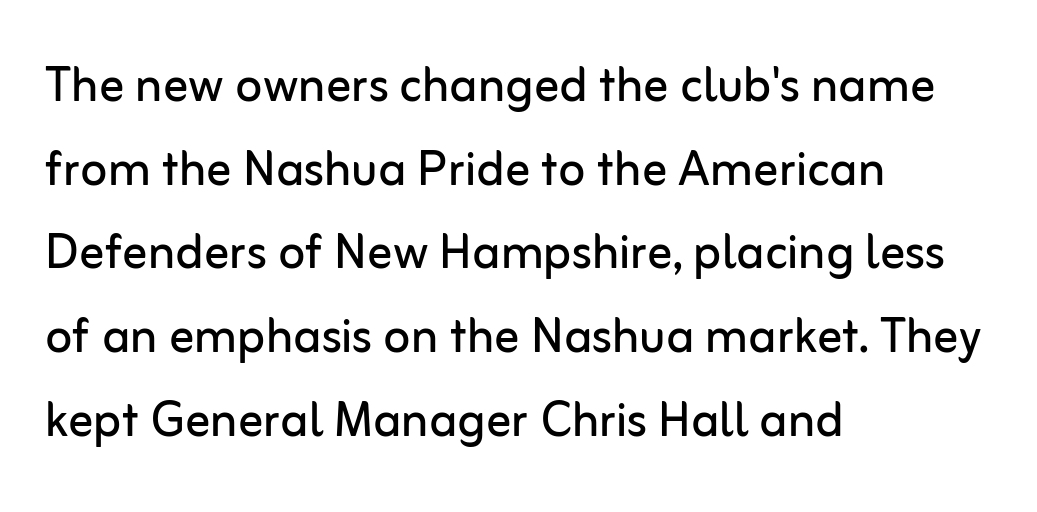
The rows are spaced the way most documents space them. Honestly, the letter spacing is just normal — you wouldn't notice it. Heft: none added — not bold. Here the designer chose a conventional face with non-uniform glyph widths.
